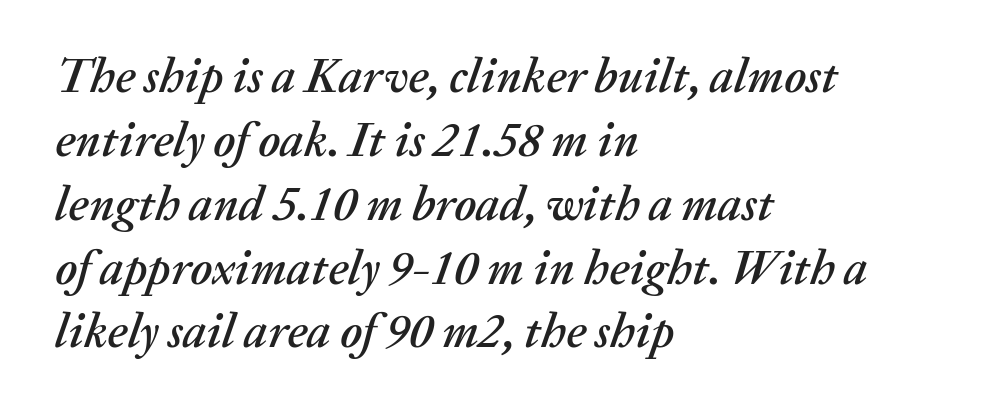
The image shows 48 px text type, italic (leaning right); set left-aligned, normal line spacing (1.33x), normal letter spacing, not underlined; medium stroke contrast and a medium x-height.
